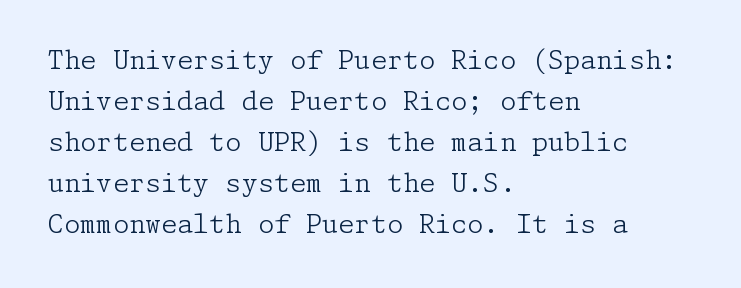
The words here are not underlined. Unbolded letterforms with no extra heft. Quick note: interline space is typical. These lines stack with their left ends in a neat column. Ordinary non-slanted type is in use. Here the glyphs are tracked normally, forming tight word shapes.
